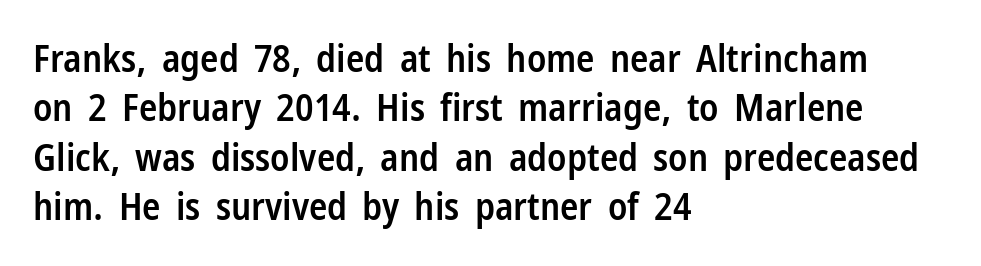
Q: Is the text bold? A: Semi-bold.
Q: Is the text italic (slanted)? A: No, it is upright.
Q: Is the typeface a serif or a sans-serif typeface? A: Sans-serif.
Q: Is the text underlined? A: No.
Q: How is the paragraph aligned? A: Left-aligned.
Q: Is the spacing between letters normal or unusually wide? A: Normal.
Q: Is the spacing between lines tight, normal or loose? A: Normal.
Q: Width (condensed, normal, or wide)? A: Condensed.
Q: Stroke contrast? A: Low.
Q: x-height? A: Medium.
Q: Monospaced? A: No.
